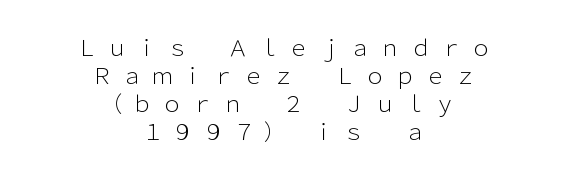
The image shows 22 px text type, upright; set centered, normal line spacing (1.27x), unusually wide letter spacing (+0.38 em), not underlined.
